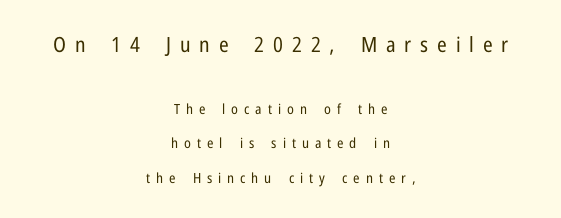
Stem width sits at or under what a default text font uses. The letters stand straight up with perfectly vertical stems. Only glyphs here, with clear space below each row. Typesetter's note — upper block bumped up in size, lower block left smaller.
